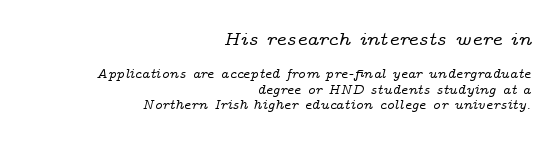
Q: Is the text italic (slanted)? A: Yes, it leans right by about 14 degrees.
Q: Is the text underlined? A: No.
Q: How is the paragraph aligned? A: Right-aligned.
Q: Is the spacing between letters normal or unusually wide? A: Normal.
Q: Is the spacing between lines tight, normal or loose? A: Tight.
Q: Which block of text is set in a larger size, the first (top) or the second (bottom)? A: The first (top) one.
